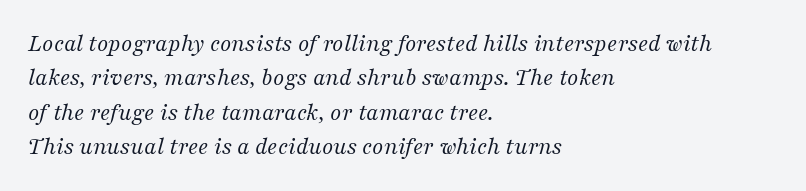
How would I describe the line gaps? Plain and ordinary. The lines in this sample share a left origin and differ only in where they stop. Beneath every word, the page is bare. Honestly, the letter spacing is just normal — you wouldn't notice it. Every character sits at an angle, as italics do.
